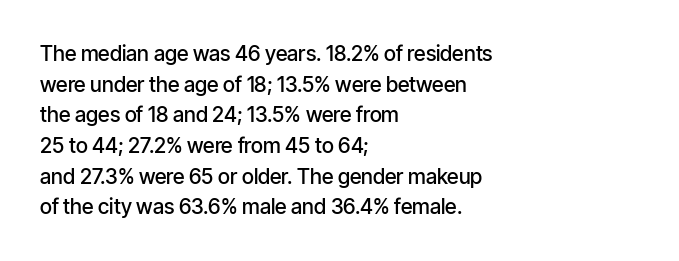
Look at the tracking — it's just the regular setting, nothing added. Normally led — the rows are evenly, conventionally spaced. The paragraph has a hard left edge and a soft right edge. Notice how the stems are strictly vertical — no italics here.
